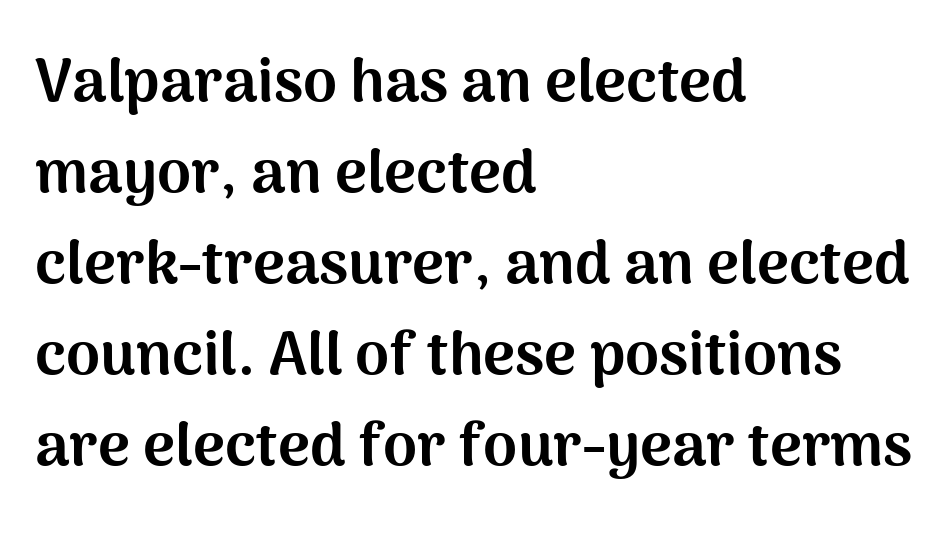
{"serif": "no", "italic": "no", "bold": "yes", "weight": "bold", "width": "normal", "stroke_contrast": "medium", "x_height": "medium", "monospaced": "no", "underline": "no", "align": "left", "line_spacing": "normal", "line_spacing_ratio": 1.49, "letter_spacing": "normal", "letter_spacing_em": 0.0, "glyph_px": 61}
